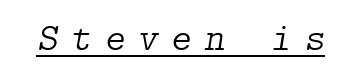
{"serif": "yes", "italic": "yes", "lean": "right", "slant_degrees": 9, "bold": "no", "weight": "light", "width": "normal", "stroke_contrast": "low", "x_height": "medium", "underline": "yes", "letter_spacing": "wide", "letter_spacing_em": 0.33, "glyph_px": 39}
